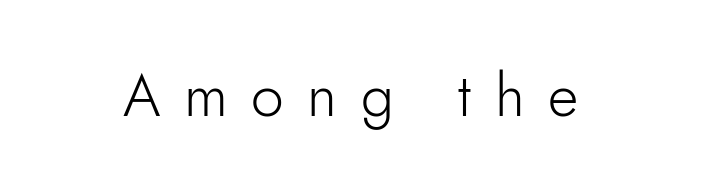
Q: Is the text bold? A: No.
Q: Is the text italic (slanted)? A: No, it is upright.
Q: Is the typeface a serif or a sans-serif typeface? A: Sans-serif.
Q: Is the text underlined? A: No.
Q: Is the spacing between letters normal or unusually wide? A: Unusually wide.
Q: Width (condensed, normal, or wide)? A: Normal.
Q: Stroke contrast? A: Low.
Q: x-height? A: Small.
Q: Monospaced? A: No.
